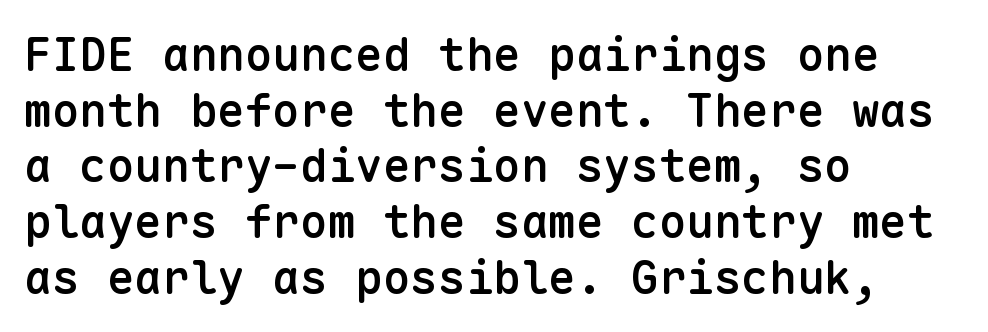
Q: Is the text bold? A: Semi-bold.
Q: Is the text italic (slanted)? A: No, it is upright.
Q: Is the typeface a serif or a sans-serif typeface? A: Sans-serif.
Q: Is the text underlined? A: No.
Q: How is the paragraph aligned? A: Left-aligned.
Q: Is the spacing between letters normal or unusually wide? A: Normal.
Q: Width (condensed, normal, or wide)? A: Normal.
Q: Stroke contrast? A: Low.
Q: x-height? A: Medium.
Q: Monospaced? A: Yes.
